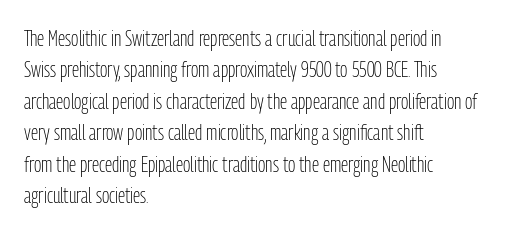
{"italic": "no", "bold": "no", "underline": "no", "align": "left", "line_spacing": "normal", "line_spacing_ratio": 1.43, "letter_spacing": "normal", "letter_spacing_em": 0.0, "glyph_px": 22}
